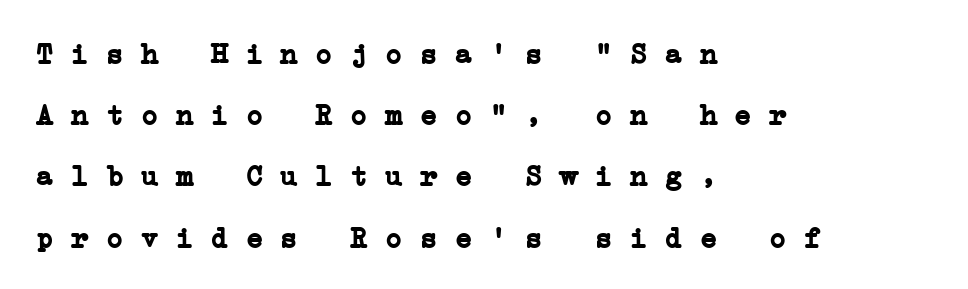
{"serif": "yes", "bold": "yes", "weight": "semibold", "width": "wide", "stroke_contrast": "low", "x_height": "medium", "monospaced": "yes", "underline": "no", "align": "left", "line_spacing": "loose", "line_spacing_ratio": 2.11, "letter_spacing": "normal", "letter_spacing_em": 0.0, "glyph_px": 29}
